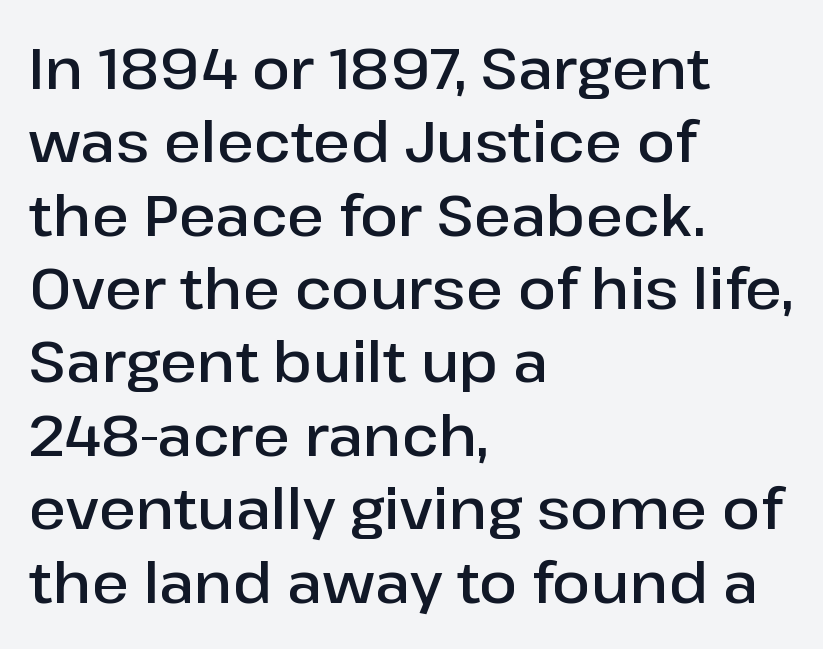
The image shows 56 px semibold sans-serif type, upright; set left-aligned, normal line spacing (1.31x), normal letter spacing, not underlined; low stroke contrast and a medium x-height.
